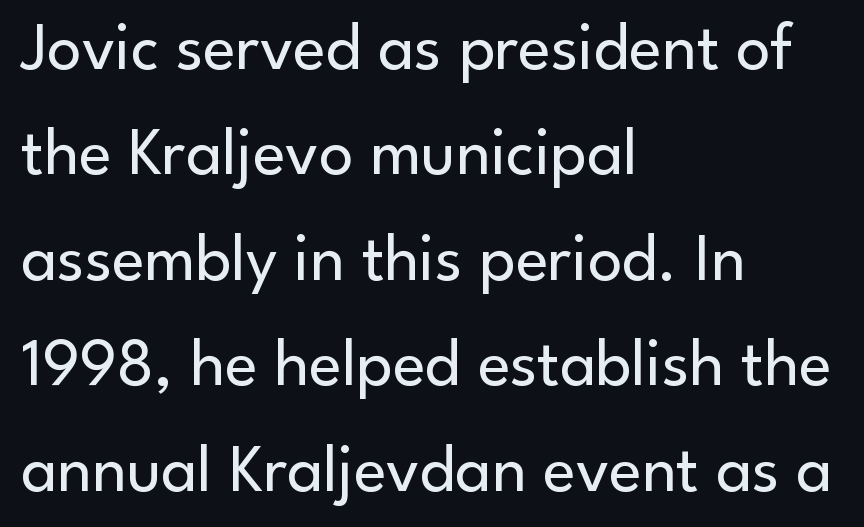
Q: Is the text bold? A: No.
Q: Is the text italic (slanted)? A: No, it is upright.
Q: Is the typeface a serif or a sans-serif typeface? A: Sans-serif.
Q: Is the text underlined? A: No.
Q: How is the paragraph aligned? A: Left-aligned.
Q: Is the spacing between letters normal or unusually wide? A: Normal.
Q: Is the spacing between lines tight, normal or loose? A: Normal.
Q: Width (condensed, normal, or wide)? A: Normal.
Q: Stroke contrast? A: Low.
Q: x-height? A: Small.
Q: Monospaced? A: No.
